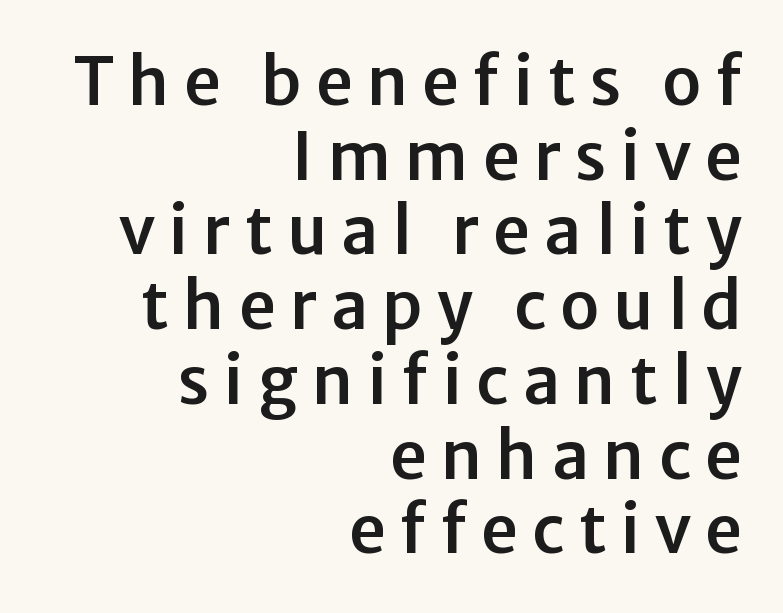
Q: Is the text italic (slanted)? A: No, it is upright.
Q: Is the typeface a serif or a sans-serif typeface? A: Sans-serif.
Q: Is the text underlined? A: No.
Q: How is the paragraph aligned? A: Right-aligned.
Q: Is the spacing between letters normal or unusually wide? A: Unusually wide.
Q: Is the spacing between lines tight, normal or loose? A: Tight.
Q: Width (condensed, normal, or wide)? A: Normal.
Q: Stroke contrast? A: Low.
Q: x-height? A: Medium.
Q: Monospaced? A: No.
